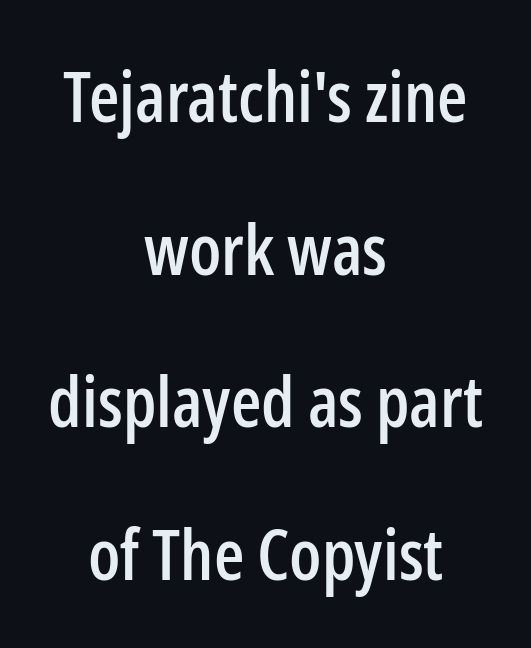
{"serif": "no", "italic": "no", "width": "condensed", "stroke_contrast": "low", "x_height": "medium", "monospaced": "no", "underline": "no", "align": "center", "line_spacing": "loose", "line_spacing_ratio": 2.18, "letter_spacing": "normal", "letter_spacing_em": 0.0, "glyph_px": 70}
